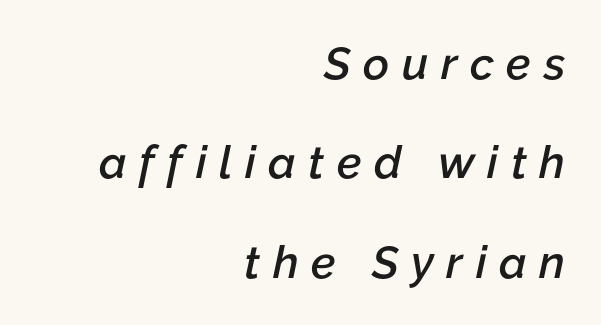
Q: Is the text bold? A: Semi-bold.
Q: Is the text italic (slanted)? A: Yes, it leans right by about 12 degrees.
Q: Is the text underlined? A: No.
Q: How is the paragraph aligned? A: Right-aligned.
Q: Is the spacing between letters normal or unusually wide? A: Unusually wide.
Q: Is the spacing between lines tight, normal or loose? A: Loose.
Q: Width (condensed, normal, or wide)? A: Normal.
Q: Stroke contrast? A: Low.
Q: x-height? A: Medium.
Q: Monospaced? A: No.
